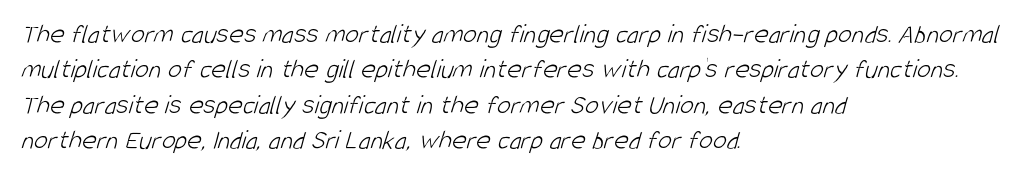
Q: Is the text bold? A: No.
Q: Is the typeface a serif or a sans-serif typeface? A: Sans-serif.
Q: Is the text underlined? A: No.
Q: How is the paragraph aligned? A: Left-aligned.
Q: Is the spacing between letters normal or unusually wide? A: Normal.
Q: Is the spacing between lines tight, normal or loose? A: Normal.
Q: Width (condensed, normal, or wide)? A: Condensed.
Q: Stroke contrast? A: Low.
Q: x-height? A: Large.
Q: Monospaced? A: No.
